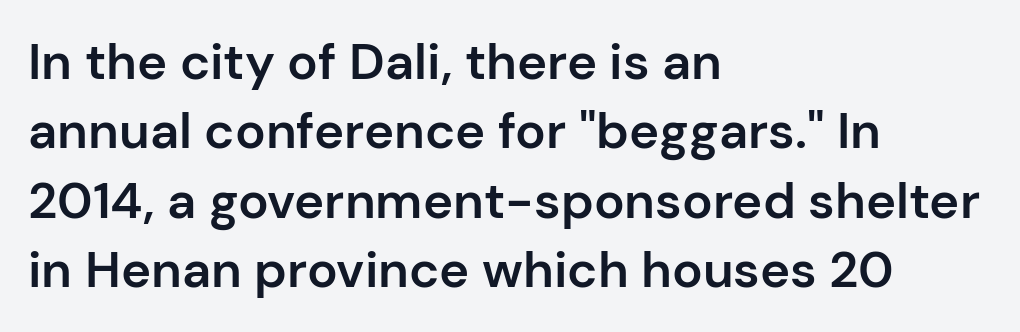
Q: Is the text bold? A: Semi-bold.
Q: Is the text italic (slanted)? A: No, it is upright.
Q: Is the typeface a serif or a sans-serif typeface? A: Sans-serif.
Q: Is the text underlined? A: No.
Q: How is the paragraph aligned? A: Left-aligned.
Q: Is the spacing between letters normal or unusually wide? A: Normal.
Q: Is the spacing between lines tight, normal or loose? A: Normal.
Q: Width (condensed, normal, or wide)? A: Normal.
Q: Stroke contrast? A: Low.
Q: x-height? A: Medium.
Q: Monospaced? A: No.
